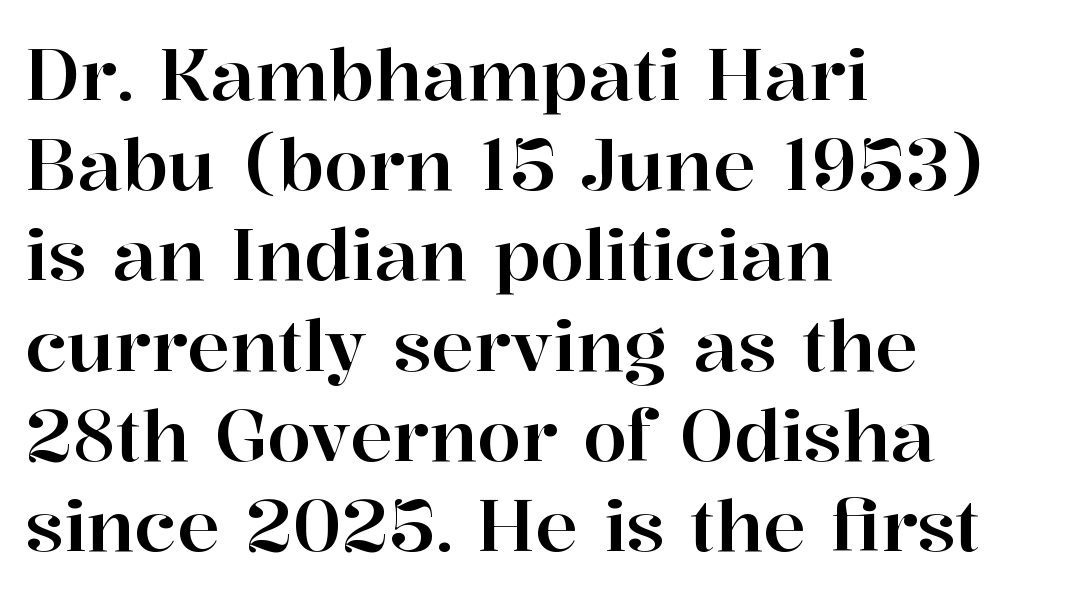
The image shows 71 px serif type, upright; set left-aligned, normal line spacing (1.27x), normal letter spacing, not underlined; high stroke contrast and a medium x-height.
